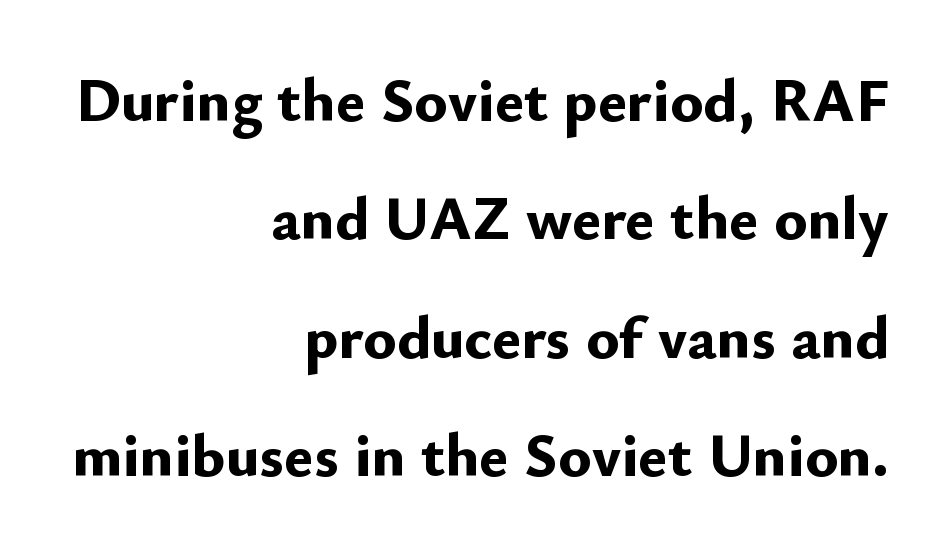
Honestly, the rows look like they've been pulled way apart. This rendering employs a face without finishing strokes, i.e., a sans-serif. A flush-right, rag-left setting is used for this passage. Caption: bold face, heavy strokes. The passage shown is not underscored anywhere.
